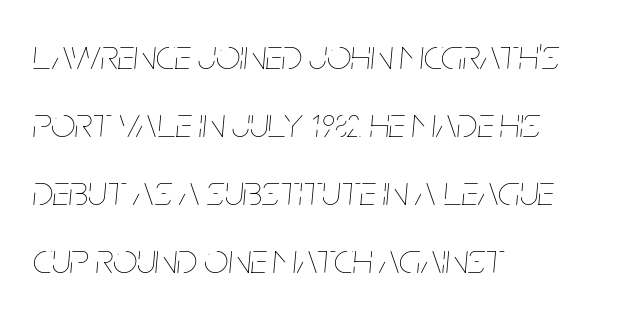
The image shows 43 px thin, condensed type, italic (leaning right); set left-aligned, normal line spacing (1.58x), normal letter spacing, not underlined; low stroke contrast and a large x-height.
